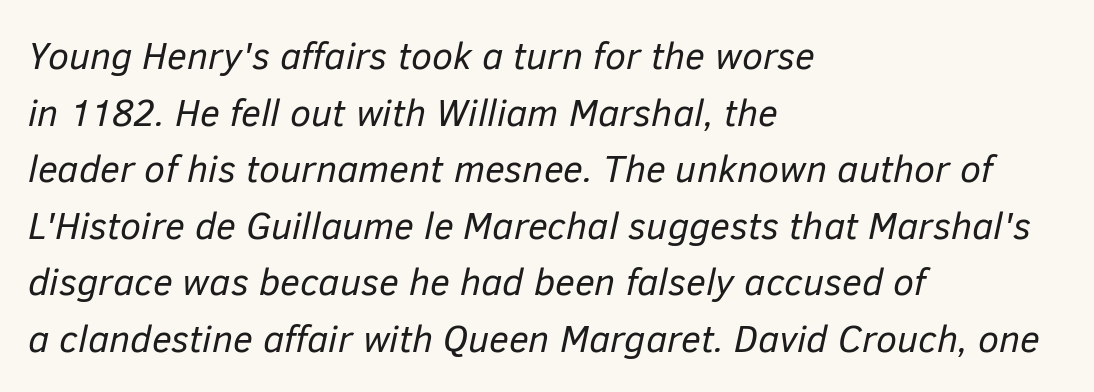
The image shows 38 px regular-weight type, italic (leaning right); set left-aligned, normal line spacing (1.49x), normal letter spacing, not underlined; low stroke contrast and a medium x-height.
